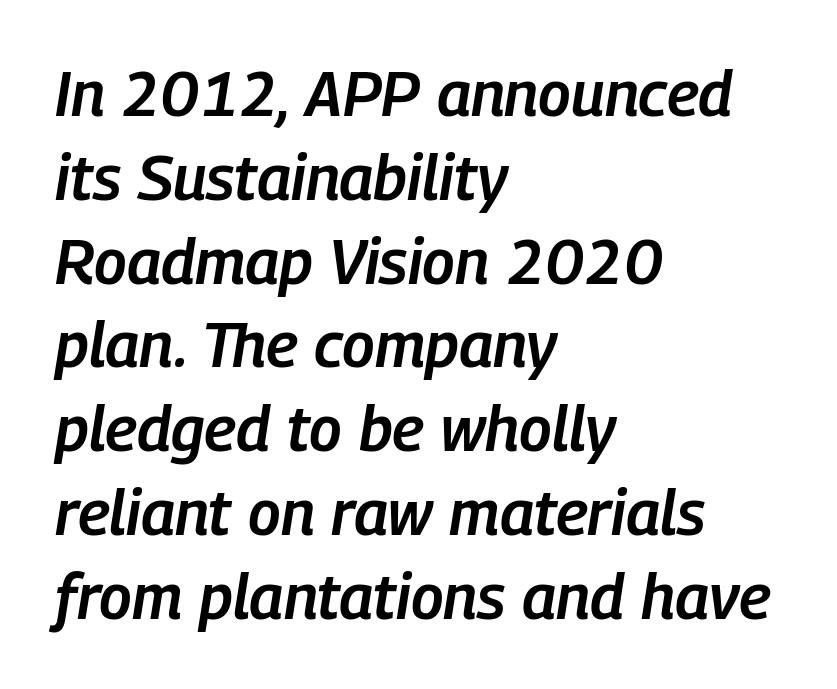
Honestly, the row spacing looks completely unremarkable. This rendering uses left alignment, leaving the right contour irregular. The glyphs look as if they've been sheared to an angle. Nothing unusual about the tracking: characters are spaced as the font intends. Here the designer chose a conventional face with non-uniform glyph widths.
